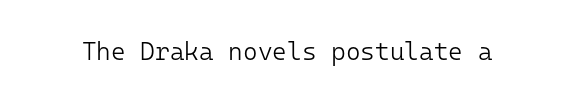
{"italic": "no", "bold": "no", "underline": "no", "letter_spacing": "normal", "letter_spacing_em": 0.0, "glyph_px": 25}
